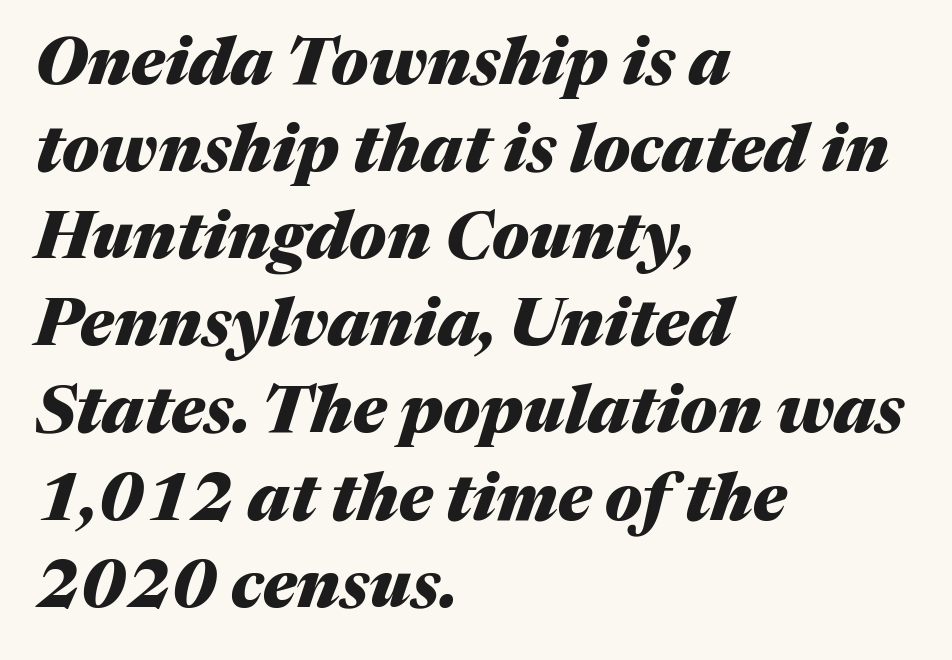
Q: Is the text bold? A: Yes.
Q: Is the text italic (slanted)? A: Yes, it leans right by about 17 degrees.
Q: Is the text underlined? A: No.
Q: How is the paragraph aligned? A: Left-aligned.
Q: Is the spacing between letters normal or unusually wide? A: Normal.
Q: Is the spacing between lines tight, normal or loose? A: Normal.
Q: Width (condensed, normal, or wide)? A: Normal.
Q: Stroke contrast? A: Medium.
Q: x-height? A: Medium.
Q: Monospaced? A: No.
